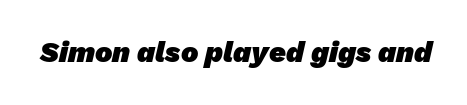
Descenders hang freely into open space. A dark, heavy texture on the line: the type is bold. Inter-character spacing is left at the font's built-in metrics. A typesetter would label this face a sans. Spacing verdict: proportional, widths tailored to each character.
